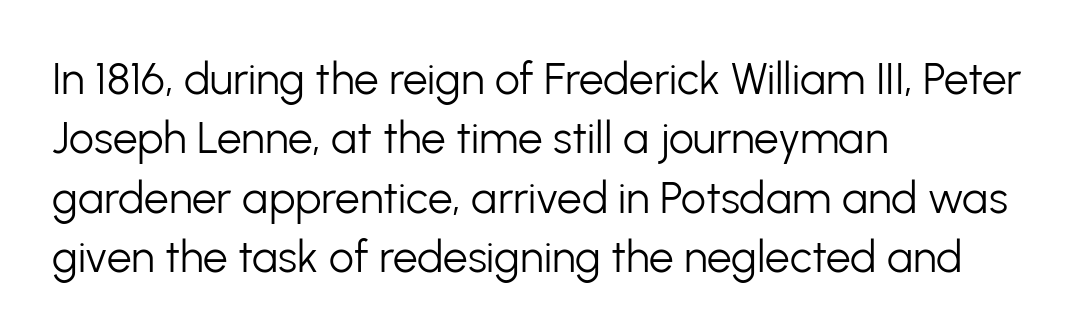
Q: Is the text bold? A: No.
Q: Is the text italic (slanted)? A: No, it is upright.
Q: Is the typeface a serif or a sans-serif typeface? A: Sans-serif.
Q: Is the text underlined? A: No.
Q: How is the paragraph aligned? A: Left-aligned.
Q: Is the spacing between letters normal or unusually wide? A: Normal.
Q: Is the spacing between lines tight, normal or loose? A: Normal.
Q: Width (condensed, normal, or wide)? A: Normal.
Q: Stroke contrast? A: Low.
Q: x-height? A: Medium.
Q: Monospaced? A: No.
